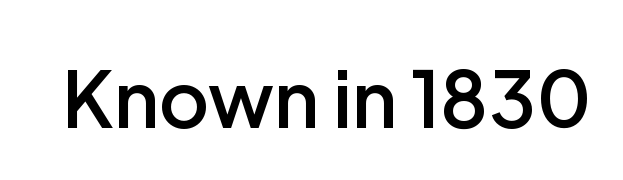
Q: Is the text bold? A: Semi-bold.
Q: Is the text italic (slanted)? A: No, it is upright.
Q: Is the typeface a serif or a sans-serif typeface? A: Sans-serif.
Q: Is the text underlined? A: No.
Q: Is the spacing between letters normal or unusually wide? A: Normal.
Q: Width (condensed, normal, or wide)? A: Normal.
Q: Stroke contrast? A: Low.
Q: x-height? A: Medium.
Q: Monospaced? A: No.
